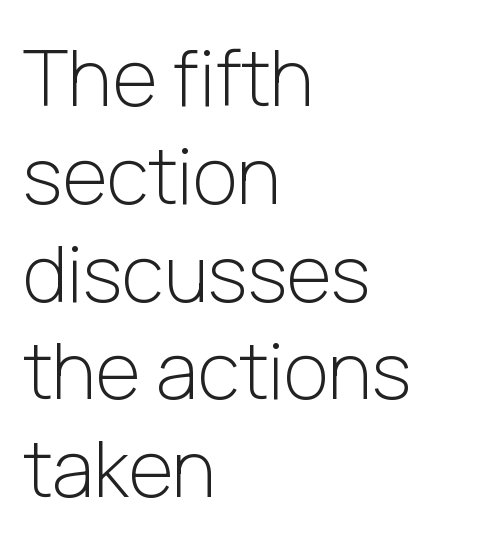
A bare baseline throughout the passage. Regarding serifs, this sample does without them. Counters stay open thanks to moderate or lighter strokes. Leftover space on each line is placed entirely after the last word. Every character sits straight up, as roman type does. Varying glyph widths throughout — classic text-font behaviour.
